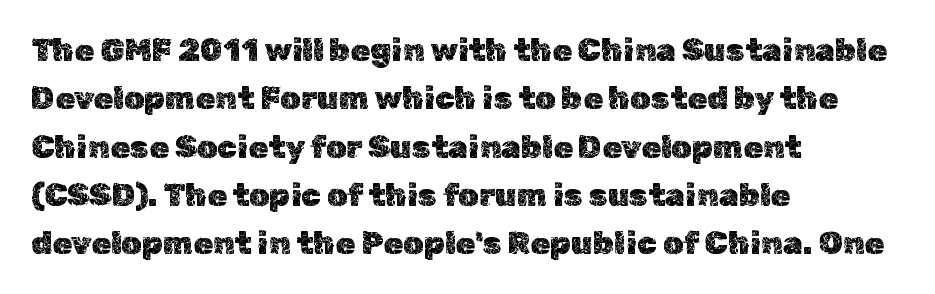
The image shows 32 px text type, upright; set left-aligned, normal line spacing (1.51x), normal letter spacing, not underlined; a medium x-height.
